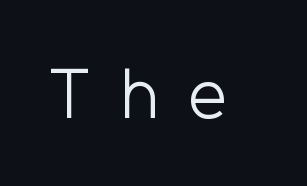
Q: Is the text bold? A: No.
Q: Is the text italic (slanted)? A: No, it is upright.
Q: Is the typeface a serif or a sans-serif typeface? A: Sans-serif.
Q: Is the text underlined? A: No.
Q: Is the spacing between letters normal or unusually wide? A: Unusually wide.
Q: Width (condensed, normal, or wide)? A: Normal.
Q: Stroke contrast? A: Low.
Q: x-height? A: Medium.
Q: Monospaced? A: No.
